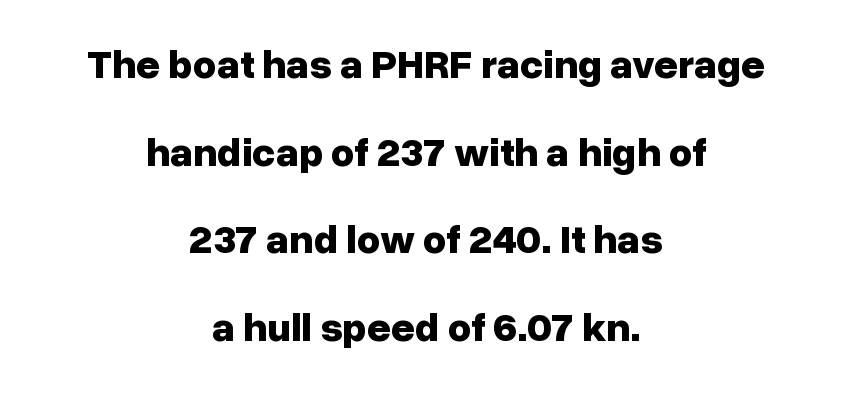
No feet cap the strokes, marking this as sans-serif type. The horizontal fit of the characters is conventional and even. The typesetter chose a symmetrical, centered arrangement here. Rule under the text: the space is simply empty. The designer dialed line spacing up above the default. This sample has the flowing, uneven cadence of proportional lettering.
